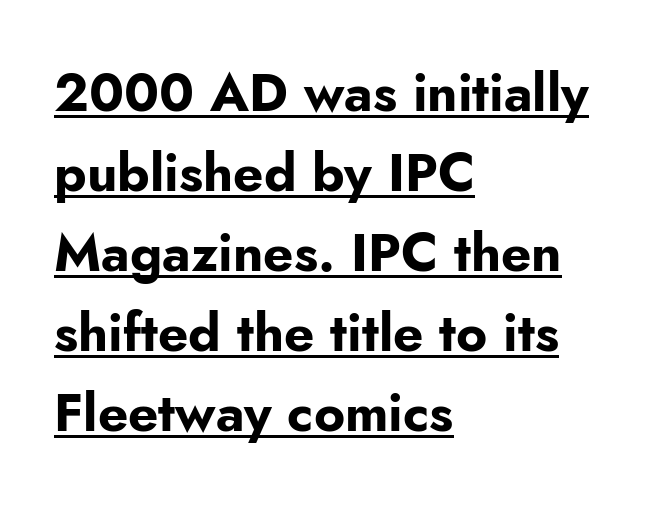
Q: Is the text bold? A: Yes.
Q: Is the text italic (slanted)? A: No, it is upright.
Q: Is the typeface a serif or a sans-serif typeface? A: Sans-serif.
Q: Is the text underlined? A: Yes.
Q: How is the paragraph aligned? A: Left-aligned.
Q: Is the spacing between letters normal or unusually wide? A: Normal.
Q: Is the spacing between lines tight, normal or loose? A: Normal.
Q: Width (condensed, normal, or wide)? A: Normal.
Q: Stroke contrast? A: Low.
Q: x-height? A: Small.
Q: Monospaced? A: No.
